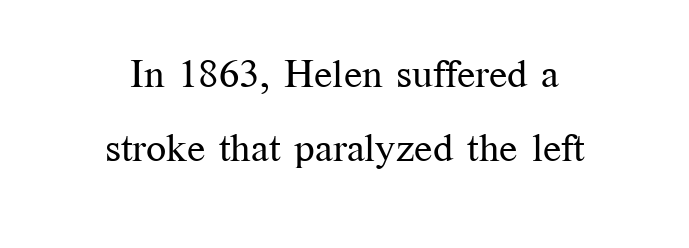
{"serif": "yes", "italic": "no", "bold": "no", "weight": "regular", "width": "normal", "stroke_contrast": "medium", "x_height": "medium", "monospaced": "no", "underline": "no", "align": "center", "line_spacing_ratio": 1.86, "letter_spacing": "normal", "letter_spacing_em": 0.0, "glyph_px": 40}
